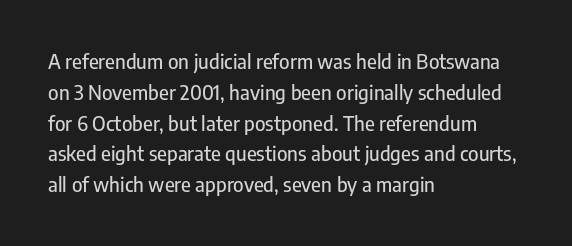
{"italic": "no", "underline": "no", "align": "left", "line_spacing": "normal", "line_spacing_ratio": 1.54, "letter_spacing": "normal", "letter_spacing_em": 0.0, "glyph_px": 20}
